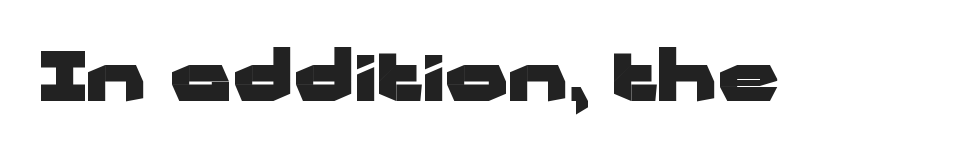
The designer went with a sans here, leaving each stem footless. Nobody drew a line under any word here. Heft: maximum for text — a bold. No extra tracking has been applied to these lines. Each letter keeps its own natural width here, so spacing adapts to shape.
